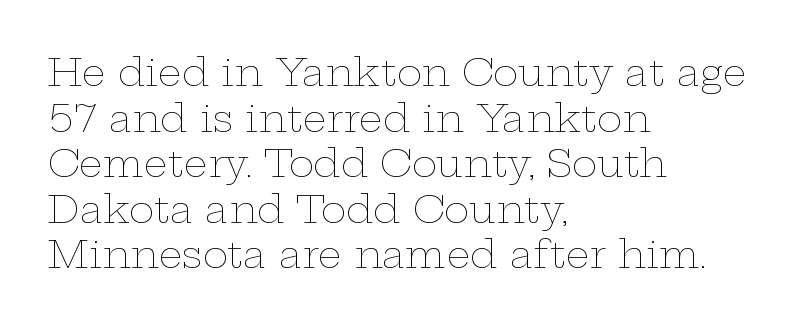
Q: Is the text bold? A: No.
Q: Is the text italic (slanted)? A: No, it is upright.
Q: Is the text underlined? A: No.
Q: How is the paragraph aligned? A: Left-aligned.
Q: Is the spacing between letters normal or unusually wide? A: Normal.
Q: Width (condensed, normal, or wide)? A: Wide.
Q: Stroke contrast? A: Low.
Q: x-height? A: Medium.
Q: Monospaced? A: No.
